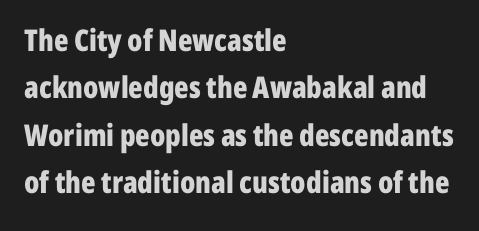
{"serif": "no", "italic": "no", "bold": "yes", "weight": "bold", "width": "condensed", "stroke_contrast": "low", "x_height": "medium", "monospaced": "no", "underline": "no", "align": "left", "line_spacing": "normal", "line_spacing_ratio": 1.58, "letter_spacing": "normal", "letter_spacing_em": 0.0, "glyph_px": 30}
